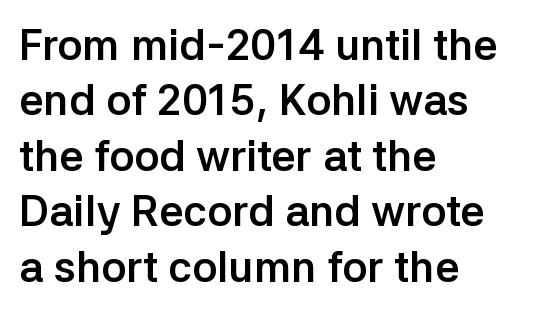
The image shows 43 px semibold sans-serif type, upright; set left-aligned, normal line spacing (1.29x), normal letter spacing, not underlined; low stroke contrast and a medium x-height.
